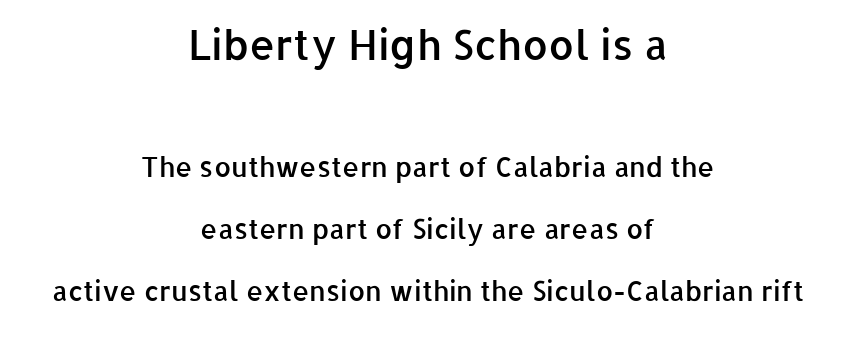
{"serif": "no", "italic": "no", "bold": "semi", "weight": "semibold", "width": "normal", "stroke_contrast": "low", "x_height": "medium", "monospaced": "no", "underline": "no", "align": "center", "line_spacing": "loose", "line_spacing_ratio": 2.3, "letter_spacing": "normal", "letter_spacing_em": 0.0, "larger_block": "first", "size_ratio": 1.52, "glyph_px": 41}
